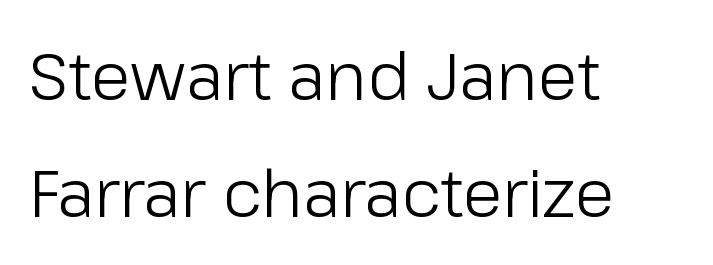
Q: Is the text bold? A: No.
Q: Is the text italic (slanted)? A: No, it is upright.
Q: Is the typeface a serif or a sans-serif typeface? A: Sans-serif.
Q: Is the text underlined? A: No.
Q: How is the paragraph aligned? A: Left-aligned.
Q: Is the spacing between letters normal or unusually wide? A: Normal.
Q: Width (condensed, normal, or wide)? A: Normal.
Q: Stroke contrast? A: Low.
Q: x-height? A: Medium.
Q: Monospaced? A: No.
